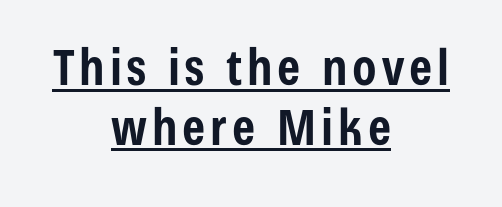
Summary of weight: heavy, a full bold. The face used here is proportionally spaced, like ordinary book or web type. The string is rendered with underlining switched on. Designer's note — italics off, roman on. Is the block centered? Yes — each line is placed symmetrically about the middle.
